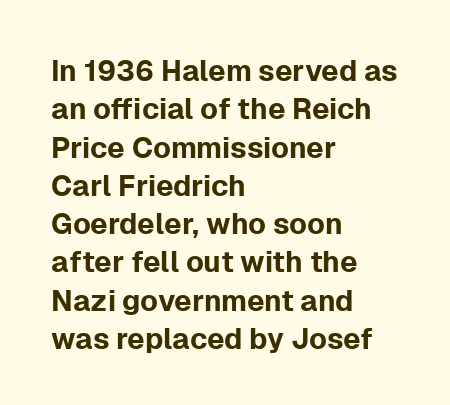
{"serif": "no", "italic": "no", "width": "normal", "stroke_contrast": "low", "x_height": "medium", "monospaced": "no", "underline": "no", "align": "left", "line_spacing": "normal", "line_spacing_ratio": 1.32, "letter_spacing": "normal", "letter_spacing_em": 0.0, "glyph_px": 29}
